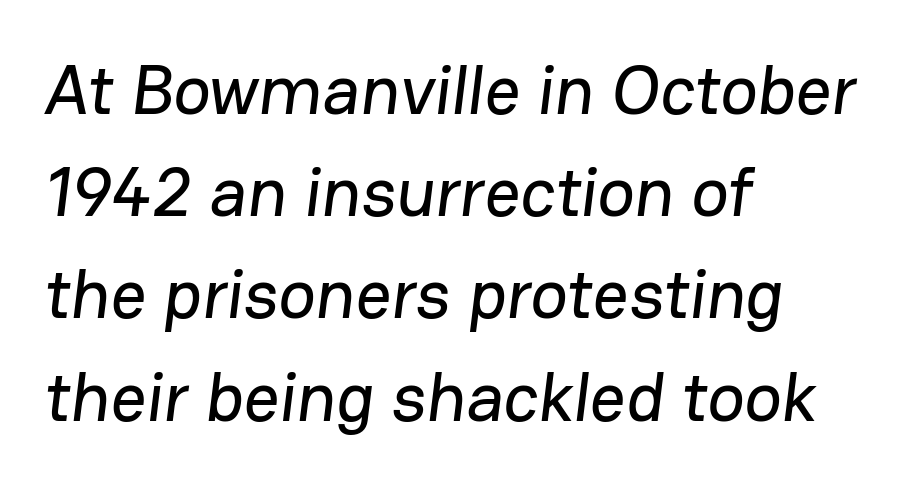
{"serif": "no", "width": "normal", "stroke_contrast": "low", "x_height": "medium", "monospaced": "no", "underline": "no", "align": "left", "line_spacing": "normal", "line_spacing_ratio": 1.46, "letter_spacing": "normal", "letter_spacing_em": 0.0, "glyph_px": 70}
